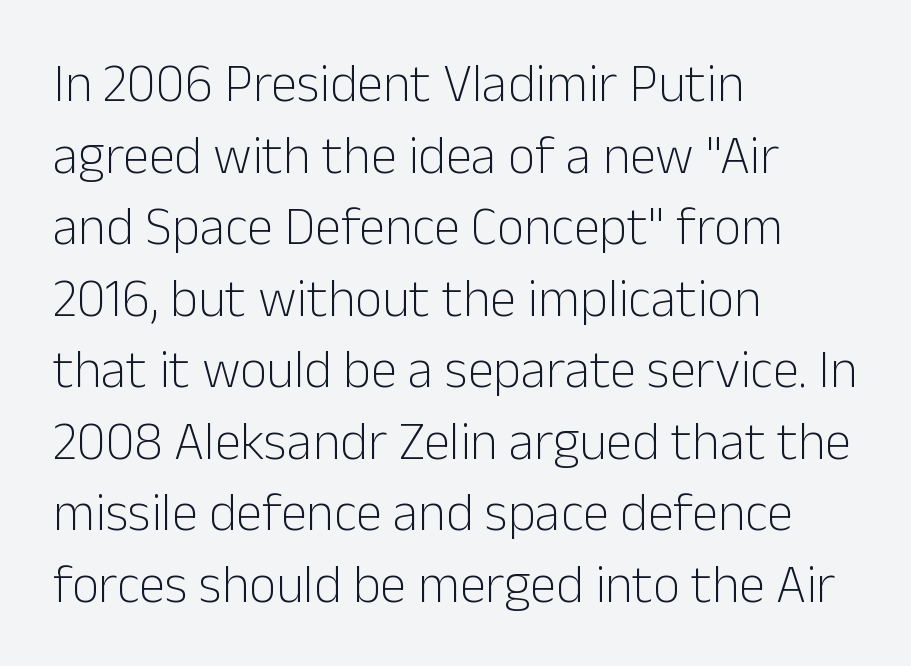
The image shows 53 px light sans-serif type, upright; set left-aligned, normal line spacing (1.35x), normal letter spacing, not underlined; low stroke contrast and a medium x-height.
